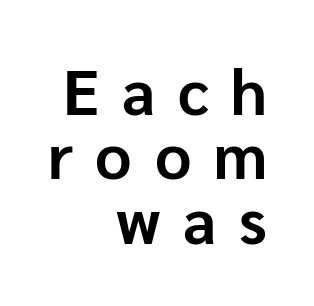
The image shows 63 px bold sans-serif type, upright; set right-aligned, tight line spacing (1.02x), unusually wide letter spacing (+0.36 em), not underlined; low stroke contrast and a medium x-height.
